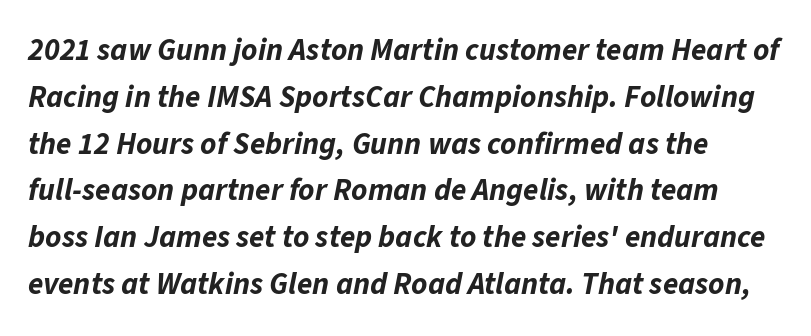
The image shows 31 px bold type, italic (leaning right); set normal line spacing (1.51x), normal letter spacing, not underlined; low stroke contrast and a medium x-height.
